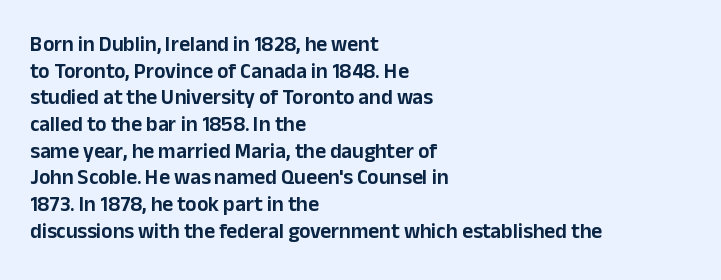
The image shows 21 px text type, upright; set left-aligned, normal line spacing (1.27x), normal letter spacing, not underlined.
